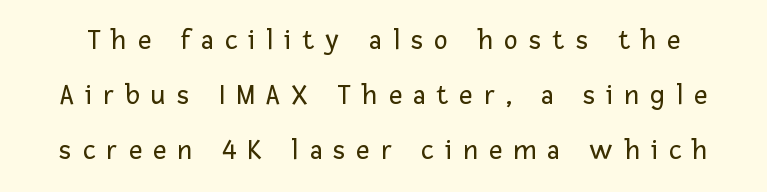
The image shows 29 px regular-weight sans-serif type, upright; set loose line spacing (1.9x), unusually wide letter spacing (+0.39 em), not underlined; low stroke contrast and a medium x-height.
